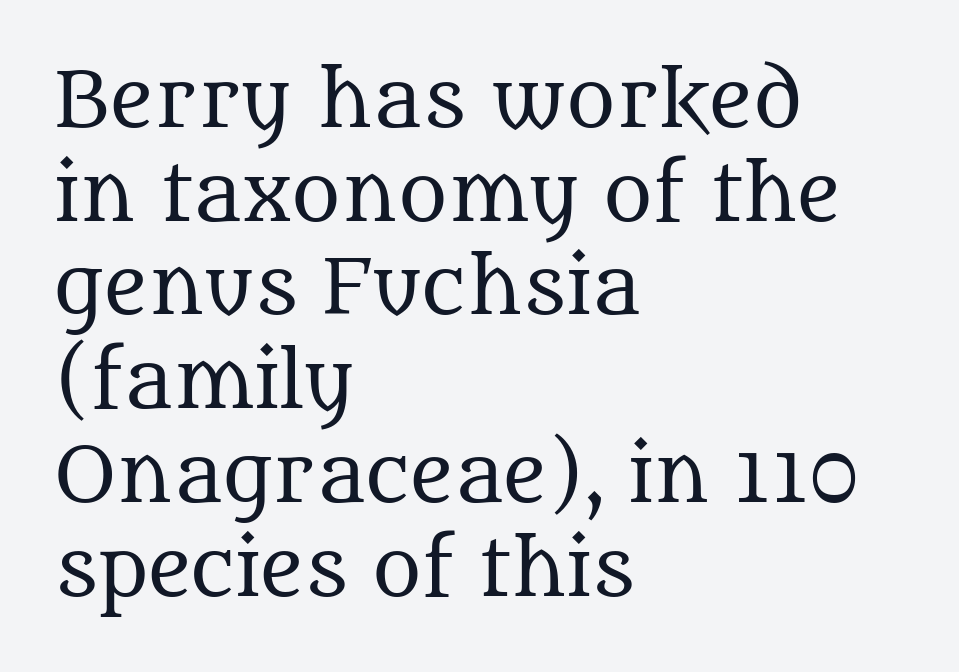
The image shows 75 px regular-weight serif type, upright; set left-aligned, normal line spacing (1.25x), normal letter spacing, not underlined; medium stroke contrast and a large x-height.
